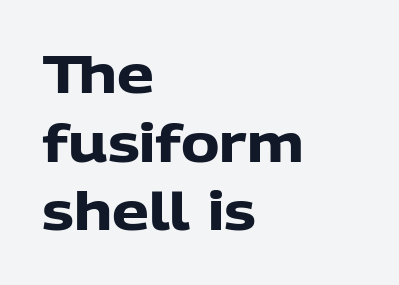
The image shows 52 px heavy sans-serif type, upright; set left-aligned, normal line spacing (1.32x), normal letter spacing, not underlined; low stroke contrast and a medium x-height.
